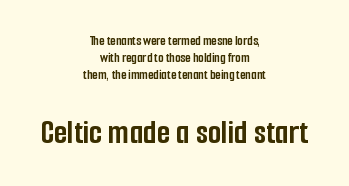
Q: Is the text bold? A: Yes.
Q: Is the text italic (slanted)? A: No, it is upright.
Q: Is the typeface a serif or a sans-serif typeface? A: Sans-serif.
Q: Is the text underlined? A: No.
Q: How is the paragraph aligned? A: Centered.
Q: Is the spacing between letters normal or unusually wide? A: Normal.
Q: Which block of text is set in a larger size, the first (top) or the second (bottom)? A: The second (bottom) one.
Q: Width (condensed, normal, or wide)? A: Condensed.
Q: Stroke contrast? A: Low.
Q: x-height? A: Medium.
Q: Monospaced? A: No.
